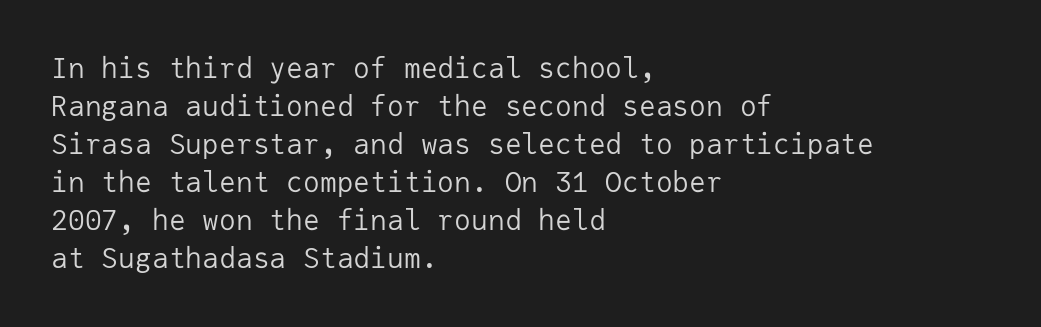
A typesetter would mark this as roman, not italic. The rendering uses typewriter-style spacing with identical character cells. No extra ink here — the face is not bold. The setting favours the left margin, as ordinary paragraphs usually do. The glyphs in this specimen are sans serif. The letters sit at their default tracking, neither squeezed nor spread.
